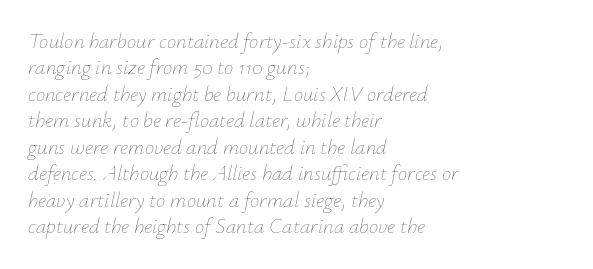
The image shows 21 px text type, italic (leaning right); set left-aligned, normal line spacing (1.26x), normal letter spacing, not underlined.
